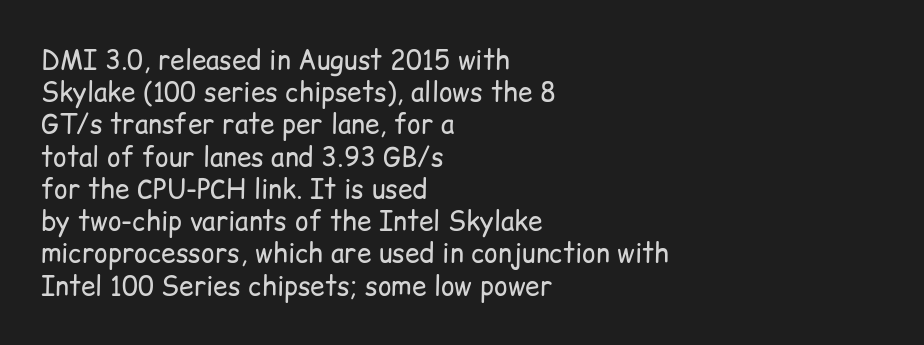
The image shows 26 px text type, upright; set left-aligned, line spacing 1.24x, normal letter spacing, not underlined.
